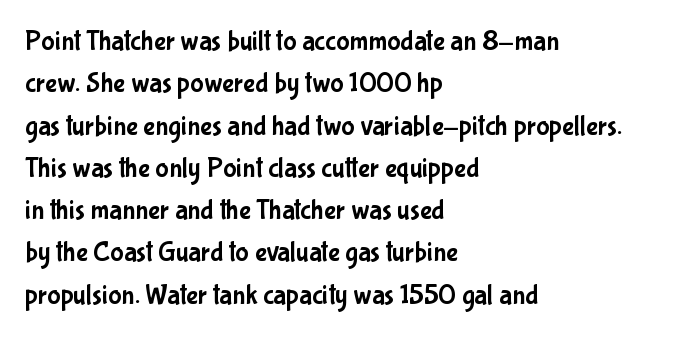
{"serif": "no", "italic": "no", "width": "condensed", "stroke_contrast": "low", "x_height": "medium", "monospaced": "no", "underline": "no", "align": "left", "line_spacing": "normal", "line_spacing_ratio": 1.51, "letter_spacing": "normal", "letter_spacing_em": 0.0, "glyph_px": 28}
